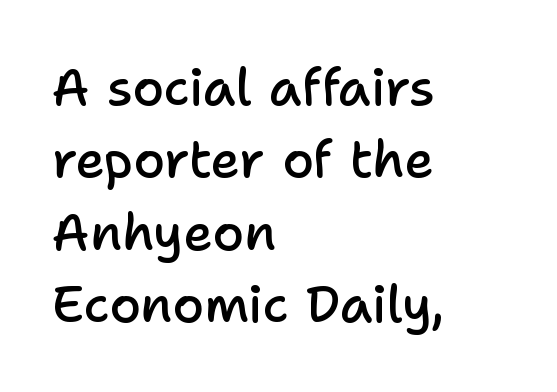
Q: Is the text bold? A: Semi-bold.
Q: Is the text italic (slanted)? A: No, it is upright.
Q: Is the typeface a serif or a sans-serif typeface? A: Sans-serif.
Q: Is the text underlined? A: No.
Q: How is the paragraph aligned? A: Left-aligned.
Q: Is the spacing between letters normal or unusually wide? A: Normal.
Q: Is the spacing between lines tight, normal or loose? A: Normal.
Q: Width (condensed, normal, or wide)? A: Normal.
Q: Stroke contrast? A: Low.
Q: x-height? A: Medium.
Q: Monospaced? A: No.
